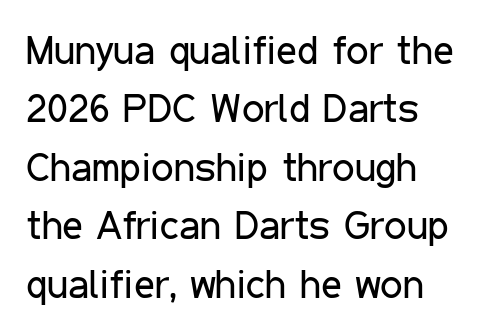
The image shows 40 px regular-weight, condensed sans-serif type, upright; set left-aligned, normal line spacing (1.46x), normal letter spacing, not underlined; low stroke contrast and a medium x-height.
